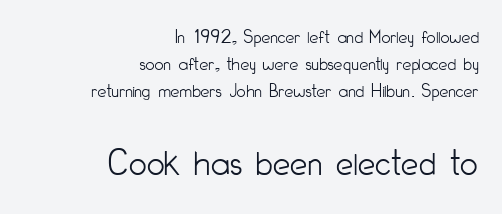
Which of the two is more prominent by size? The second, at the bottom. Ink coverage per letter is moderate at most. Note the varied advance widths — an 'i' is clearly narrower than an 'm'. Leading matches the norm, producing a regular column. Nobody drew a line under any word here.
